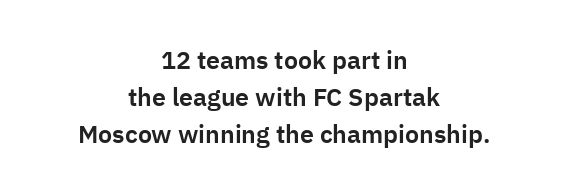
Short and long lines alike share a common midpoint. The rendering uses a moderate line-height, typical for paragraphs. No italicization has been applied; the sample stays upright. The space beneath each line is pristine and unruled. Compared with typical body copy, the letter spacing here is the same.
